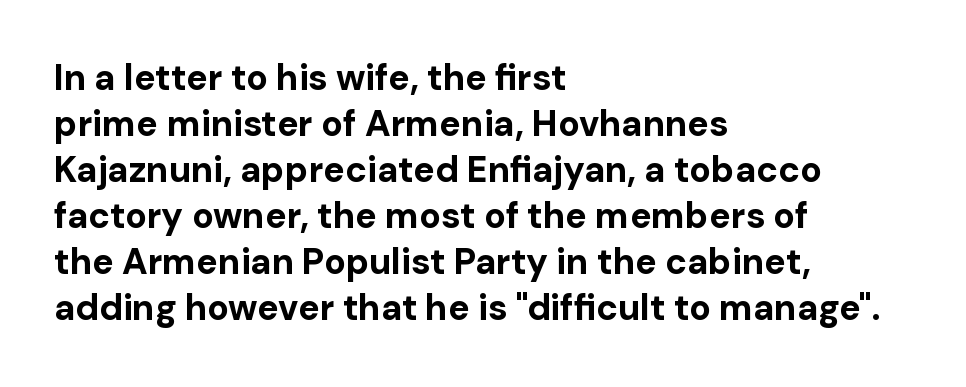
{"serif": "no", "italic": "no", "bold": "yes", "weight": "bold", "width": "normal", "stroke_contrast": "low", "x_height": "medium", "monospaced": "no", "underline": "no", "align": "left", "line_spacing": "normal", "line_spacing_ratio": 1.28, "letter_spacing": "normal", "letter_spacing_em": 0.0, "glyph_px": 36}
